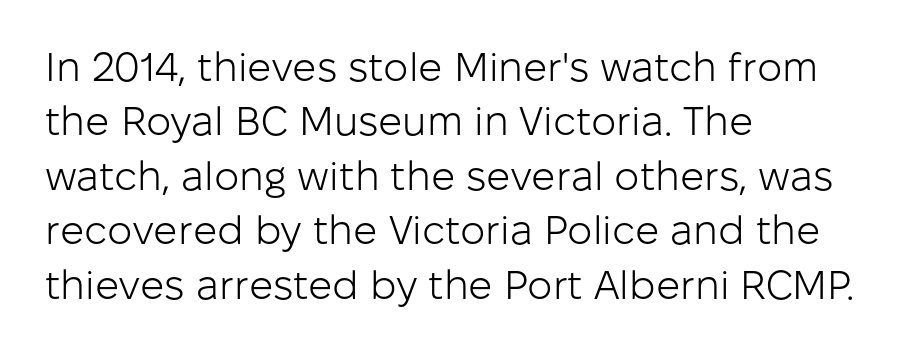
{"serif": "no", "italic": "no", "bold": "no", "weight": "light", "width": "normal", "stroke_contrast": "low", "x_height": "medium", "monospaced": "no", "underline": "no", "align": "left", "line_spacing": "normal", "line_spacing_ratio": 1.36, "letter_spacing": "normal", "letter_spacing_em": 0.0, "glyph_px": 40}
